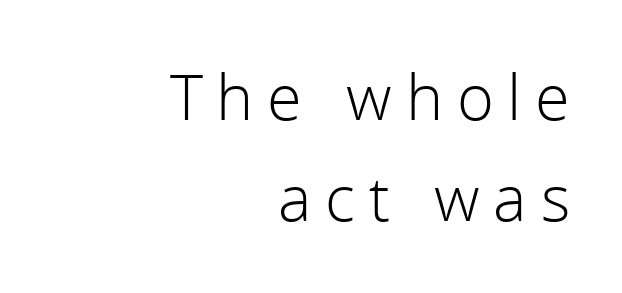
Does the leading feel generous? No, just average. The tracking jumps out immediately: characters are airy and widely separated. Where is the straight margin? On the right. Regarding serifs, this sample does without them. A bare baseline throughout the passage. Is this a heavy cut? Hardly; it is regular or lighter.
